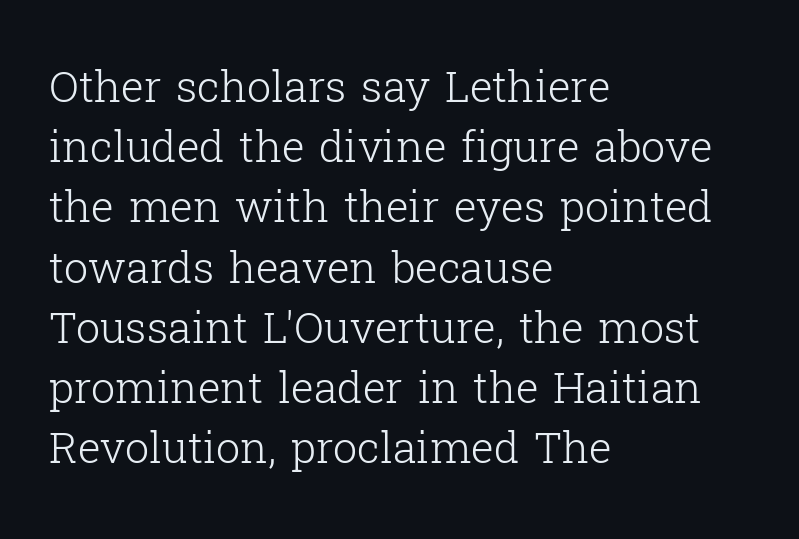
Q: Is the text bold? A: No.
Q: Is the text italic (slanted)? A: No, it is upright.
Q: Is the typeface a serif or a sans-serif typeface? A: Serif.
Q: Is the text underlined? A: No.
Q: How is the paragraph aligned? A: Left-aligned.
Q: Is the spacing between letters normal or unusually wide? A: Normal.
Q: Is the spacing between lines tight, normal or loose? A: Normal.
Q: Width (condensed, normal, or wide)? A: Normal.
Q: Stroke contrast? A: Low.
Q: x-height? A: Medium.
Q: Monospaced? A: No.
